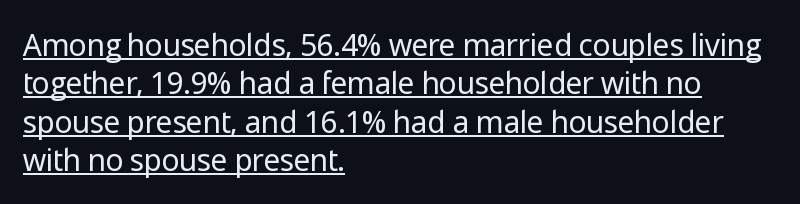
The passage shown is not bold in any degree. These lines are rendered in a variable-pitch font. Does the copy run flush right? No — it runs flush left. Is the letter spacing exaggerated? No — it looks like the ordinary default. This rendering employs a face without finishing strokes, i.e., a sans-serif.
